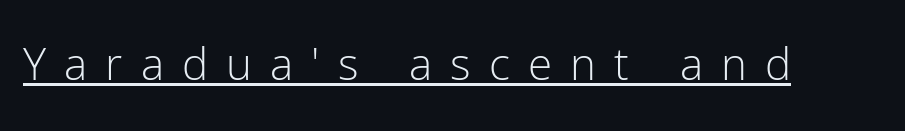
{"serif": "no", "italic": "no", "bold": "no", "weight": "light", "width": "normal", "stroke_contrast": "low", "x_height": "medium", "monospaced": "no", "underline": "yes", "letter_spacing": "wide", "letter_spacing_em": 0.41, "glyph_px": 44}
